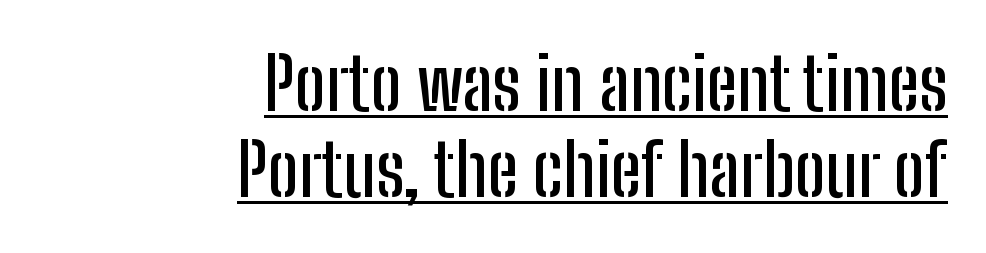
Q: Is the text italic (slanted)? A: No, it is upright.
Q: Is the typeface a serif or a sans-serif typeface? A: Sans-serif.
Q: Is the text underlined? A: Yes.
Q: How is the paragraph aligned? A: Right-aligned.
Q: Is the spacing between letters normal or unusually wide? A: Normal.
Q: Width (condensed, normal, or wide)? A: Condensed.
Q: Stroke contrast? A: Low.
Q: x-height? A: Medium.
Q: Monospaced? A: No.
